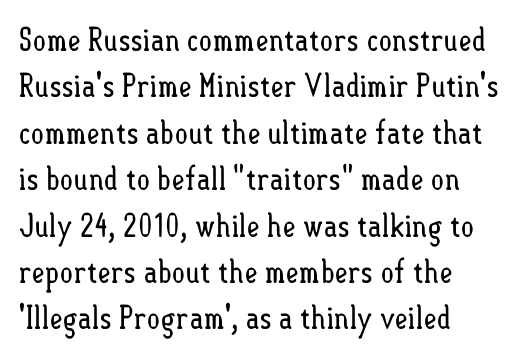
{"italic": "no", "bold": "no", "weight": "regular", "width": "condensed", "stroke_contrast": "low", "x_height": "small", "monospaced": "no", "underline": "no", "align": "left", "line_spacing": "normal", "line_spacing_ratio": 1.45, "letter_spacing": "normal", "letter_spacing_em": 0.0, "glyph_px": 32}
